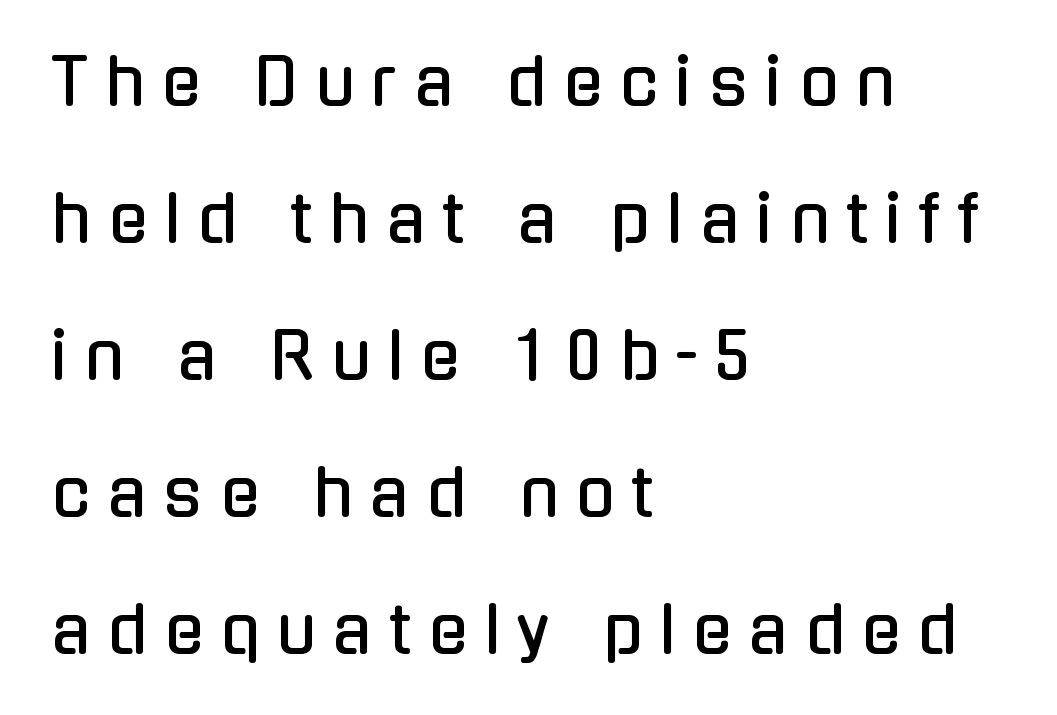
The image shows 64 px condensed sans-serif type, upright; set left-aligned, loose line spacing (2.14x), unusually wide letter spacing (+0.27 em), not underlined; low stroke contrast and a medium x-height.
